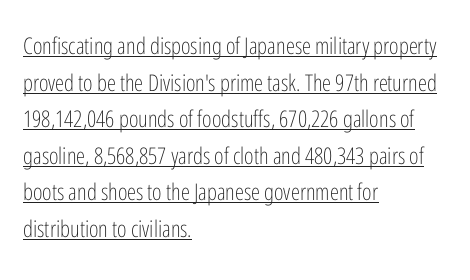
Q: Is the text bold? A: No.
Q: Is the text italic (slanted)? A: No, it is upright.
Q: Is the text underlined? A: Yes.
Q: How is the paragraph aligned? A: Left-aligned.
Q: Is the spacing between letters normal or unusually wide? A: Normal.
Q: Is the spacing between lines tight, normal or loose? A: Normal.
